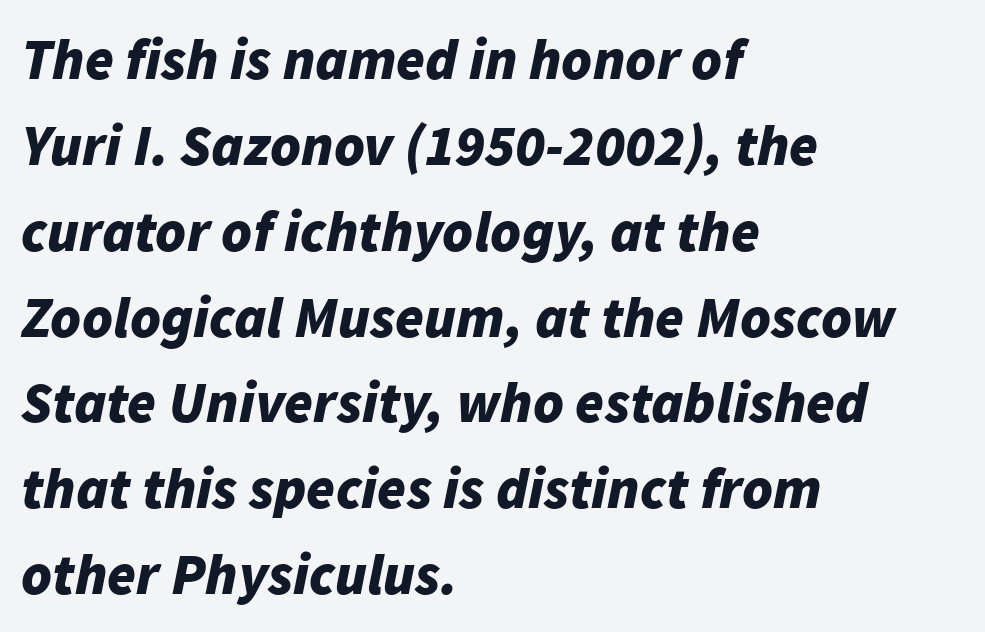
Weight check: bold — yes, fully. The zone under the glyphs is completely vacant. In terms of posture, this sample is oblique. Layout note: lines flush left.
